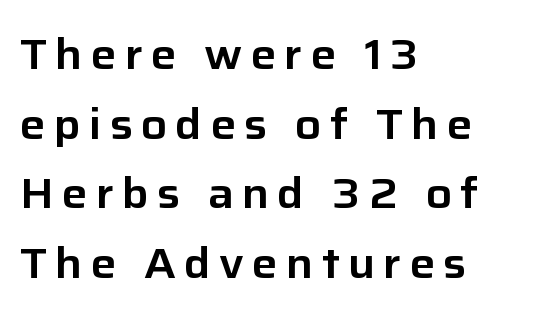
The image shows 43 px sans-serif type, upright; set left-aligned, normal line spacing (1.62x), not underlined; low stroke contrast and a medium x-height.
